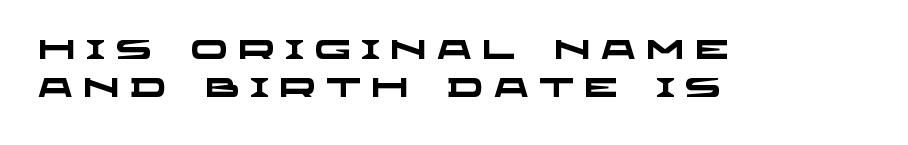
The image shows 27 px bold type; set left-aligned, normal line spacing (1.39x), unusually wide letter spacing (+0.39 em), not underlined.
